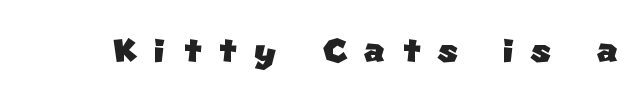
{"serif": "no", "width": "normal", "stroke_contrast": "low", "x_height": "large", "monospaced": "no", "underline": "no", "letter_spacing": "wide", "letter_spacing_em": 0.36, "glyph_px": 46}
